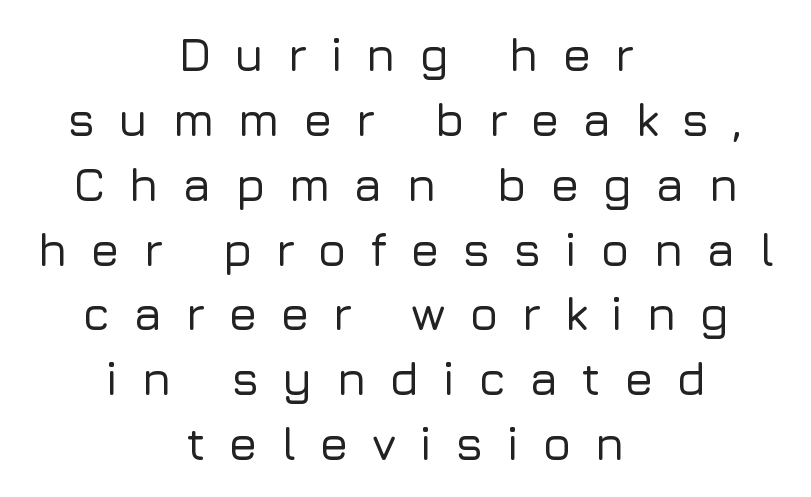
{"serif": "no", "italic": "no", "width": "normal", "stroke_contrast": "low", "x_height": "medium", "monospaced": "no", "underline": "no", "align": "center", "line_spacing": "normal", "line_spacing_ratio": 1.38, "letter_spacing": "wide", "letter_spacing_em": 0.49, "glyph_px": 47}
